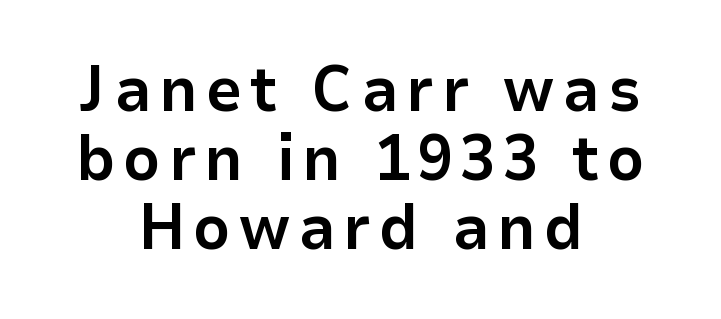
Q: Is the text bold? A: Yes.
Q: Is the text italic (slanted)? A: No, it is upright.
Q: Is the typeface a serif or a sans-serif typeface? A: Sans-serif.
Q: Is the text underlined? A: No.
Q: How is the paragraph aligned? A: Centered.
Q: Is the spacing between lines tight, normal or loose? A: Tight.
Q: Width (condensed, normal, or wide)? A: Normal.
Q: Stroke contrast? A: Low.
Q: x-height? A: Medium.
Q: Monospaced? A: No.
